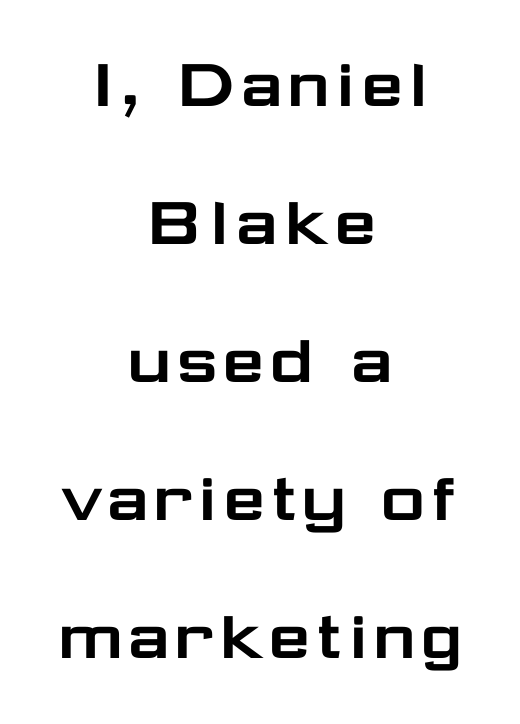
Q: Is the text italic (slanted)? A: No, it is upright.
Q: Is the typeface a serif or a sans-serif typeface? A: Sans-serif.
Q: Is the text underlined? A: No.
Q: How is the paragraph aligned? A: Centered.
Q: Is the spacing between letters normal or unusually wide? A: Normal.
Q: Width (condensed, normal, or wide)? A: Wide.
Q: Stroke contrast? A: Low.
Q: x-height? A: Medium.
Q: Monospaced? A: No.
